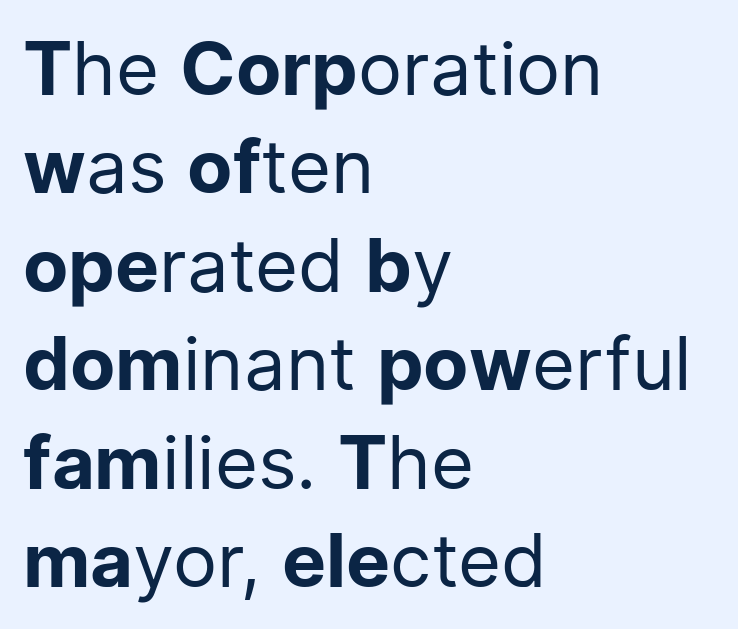
{"serif": "no", "italic": "no", "bold": "no", "weight": "regular", "width": "normal", "stroke_contrast": "low", "x_height": "medium", "monospaced": "no", "underline": "no", "align": "left", "line_spacing": "normal", "line_spacing_ratio": 1.33, "letter_spacing": "normal", "letter_spacing_em": 0.0, "glyph_px": 74}
